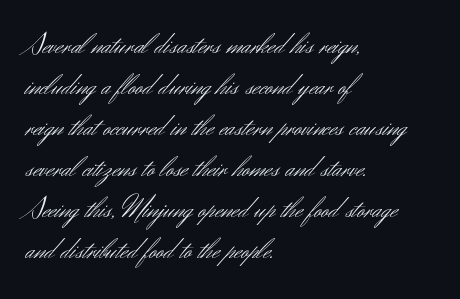
{"serif": "no", "bold": "no", "weight": "light", "width": "normal", "stroke_contrast": "medium", "x_height": "small", "monospaced": "no", "underline": "no", "align": "left", "line_spacing": "normal", "line_spacing_ratio": 1.37, "letter_spacing": "normal", "letter_spacing_em": 0.0, "glyph_px": 30}
